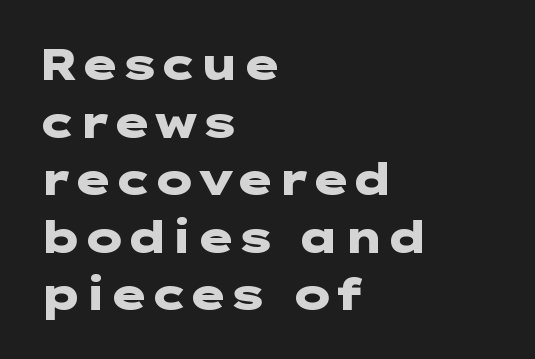
Q: Is the text bold? A: Yes.
Q: Is the text italic (slanted)? A: No, it is upright.
Q: Is the typeface a serif or a sans-serif typeface? A: Sans-serif.
Q: Is the text underlined? A: No.
Q: How is the paragraph aligned? A: Left-aligned.
Q: Is the spacing between letters normal or unusually wide? A: Normal.
Q: Is the spacing between lines tight, normal or loose? A: Normal.
Q: Width (condensed, normal, or wide)? A: Wide.
Q: Stroke contrast? A: Low.
Q: x-height? A: Medium.
